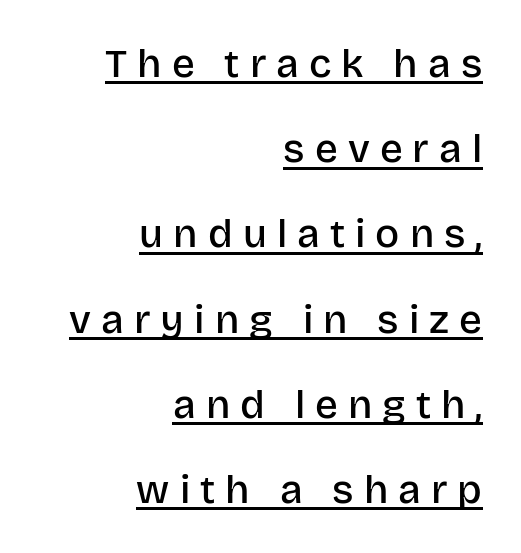
The image shows 40 px semibold sans-serif type, upright; set right-aligned, loose line spacing (2.13x), unusually wide letter spacing (+0.25 em), underlined; low stroke contrast and a large x-height.
